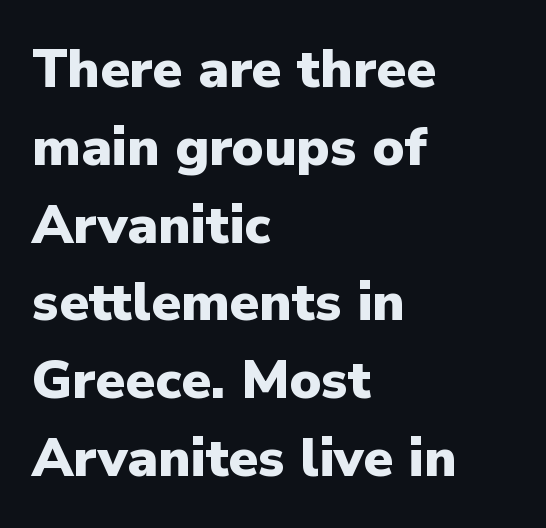
Q: Is the text bold? A: Yes.
Q: Is the text italic (slanted)? A: No, it is upright.
Q: Is the typeface a serif or a sans-serif typeface? A: Sans-serif.
Q: Is the text underlined? A: No.
Q: How is the paragraph aligned? A: Left-aligned.
Q: Is the spacing between letters normal or unusually wide? A: Normal.
Q: Is the spacing between lines tight, normal or loose? A: Normal.
Q: Width (condensed, normal, or wide)? A: Normal.
Q: Stroke contrast? A: Low.
Q: x-height? A: Medium.
Q: Monospaced? A: No.
